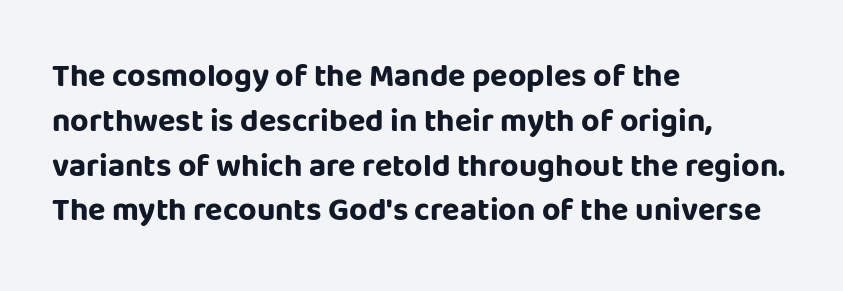
{"serif": "no", "italic": "no", "bold": "yes", "weight": "bold", "width": "normal", "stroke_contrast": "low", "x_height": "large", "monospaced": "no", "underline": "no", "align": "left", "line_spacing": "normal", "line_spacing_ratio": 1.4, "letter_spacing": "normal", "letter_spacing_em": 0.0, "glyph_px": 32}
